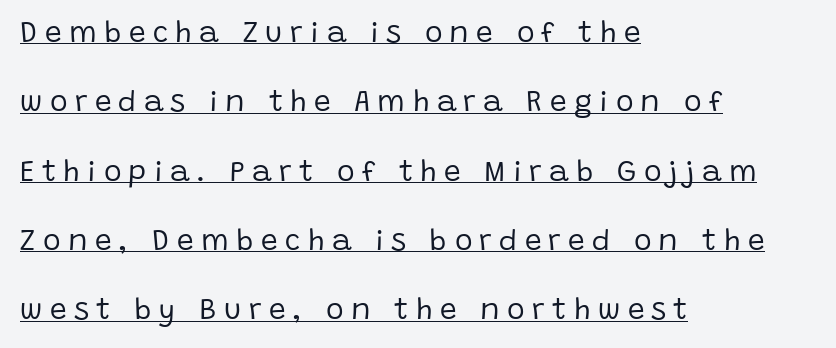
The passage shown is typed in a proportional face where columns would drift. The space between consecutive lines is lavish. The characters are drawn with everyday or finer stroke widths. One-word summary of the alignment: left. The rendering uses the underline text-decoration.
